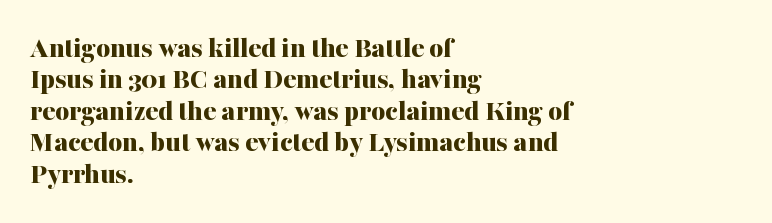
Q: Is the text bold? A: Yes.
Q: Is the text italic (slanted)? A: No, it is upright.
Q: Is the typeface a serif or a sans-serif typeface? A: Serif.
Q: Is the text underlined? A: No.
Q: How is the paragraph aligned? A: Left-aligned.
Q: Is the spacing between letters normal or unusually wide? A: Normal.
Q: Is the spacing between lines tight, normal or loose? A: Tight.
Q: Width (condensed, normal, or wide)? A: Normal.
Q: Stroke contrast? A: Medium.
Q: x-height? A: Medium.
Q: Monospaced? A: No.
